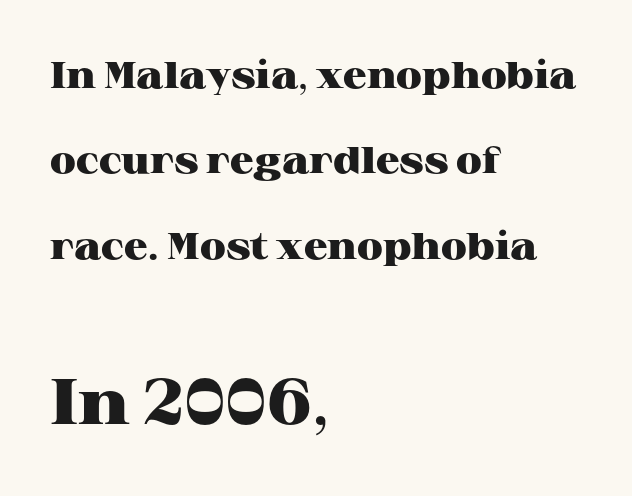
The image shows 64 px heavy, wide serif type, upright; set left-aligned, loose line spacing (2.31x), normal letter spacing, not underlined; the second (bottom) block is 1.73x larger; high stroke contrast and a medium x-height.
